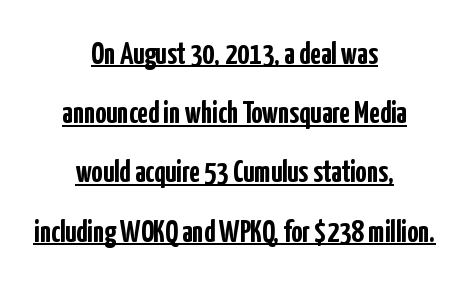
{"serif": "no", "italic": "no", "bold": "yes", "weight": "semibold", "width": "condensed", "stroke_contrast": "low", "x_height": "medium", "monospaced": "no", "underline": "yes", "align": "center", "line_spacing": "loose", "line_spacing_ratio": 1.91, "letter_spacing": "normal", "letter_spacing_em": 0.0, "glyph_px": 31}
